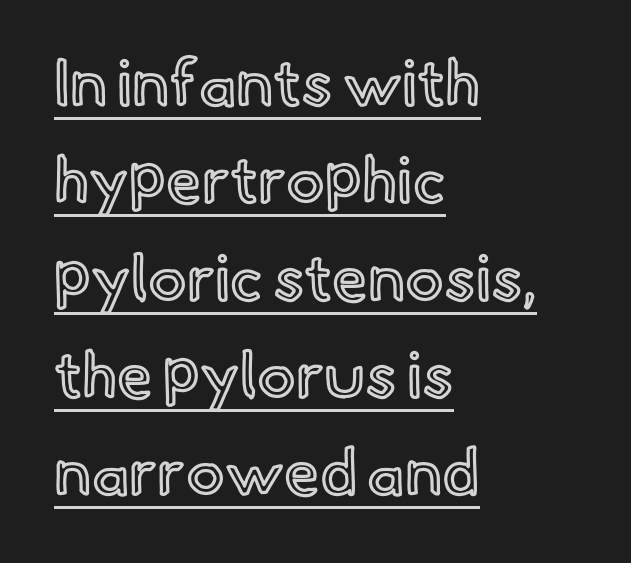
The image shows 64 px text type, upright; set left-aligned, normal line spacing (1.52x), normal letter spacing, underlined; a small x-height.
